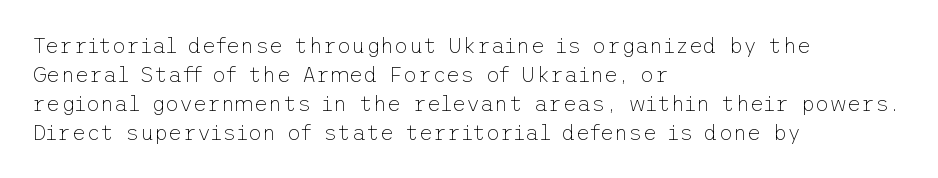
The image shows 22 px text type, upright; set left-aligned, normal line spacing (1.32x), normal letter spacing, not underlined.
